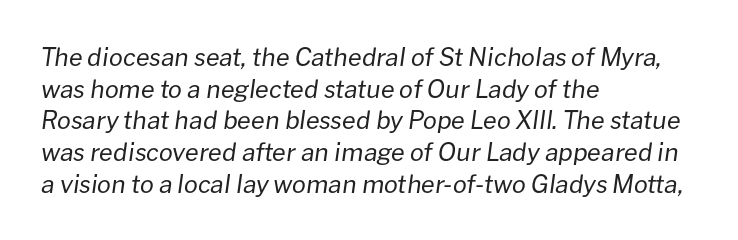
The image shows 25 px text type, italic (leaning right); set left-aligned, normal line spacing (1.27x), normal letter spacing, not underlined.
